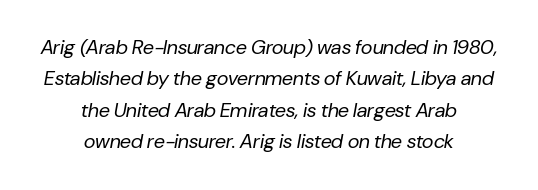
Q: Is the text bold? A: No.
Q: Is the text italic (slanted)? A: Yes, it leans right by about 10 degrees.
Q: Is the text underlined? A: No.
Q: How is the paragraph aligned? A: Centered.
Q: Is the spacing between letters normal or unusually wide? A: Normal.
Q: Is the spacing between lines tight, normal or loose? A: Normal.
